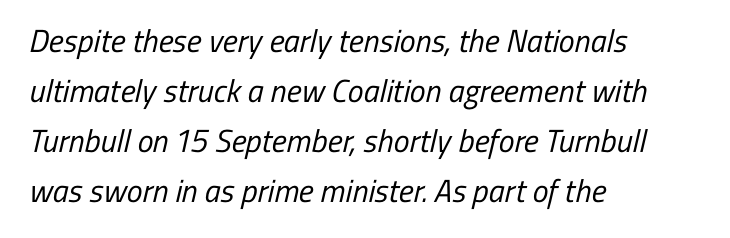
The image shows 32 px regular-weight, condensed sans-serif type; set left-aligned, normal line spacing (1.56x), normal letter spacing, not underlined; low stroke contrast and a medium x-height.
